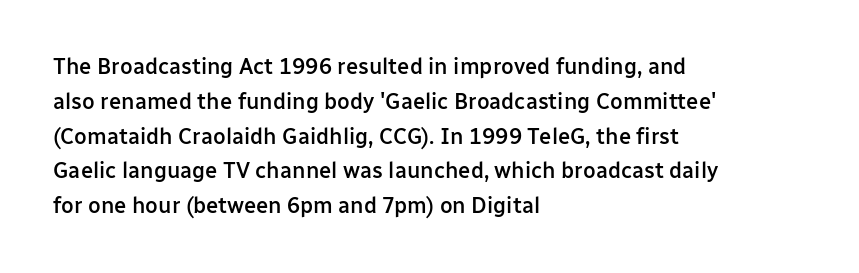
The image shows 22 px text type, upright; set left-aligned, normal line spacing (1.58x), normal letter spacing, not underlined.
